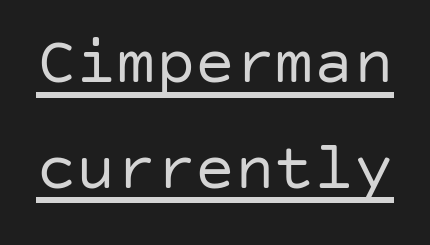
No extra tracking has been applied to these lines. Rendered with straight, roman letterforms. Each stroke keeps to a modest, everyday thickness or less. The line-height multiplier appears to be the usual default. The passage shown is underscored from start to finish. Grotesque or geometric, the face here clearly has no serifs.
